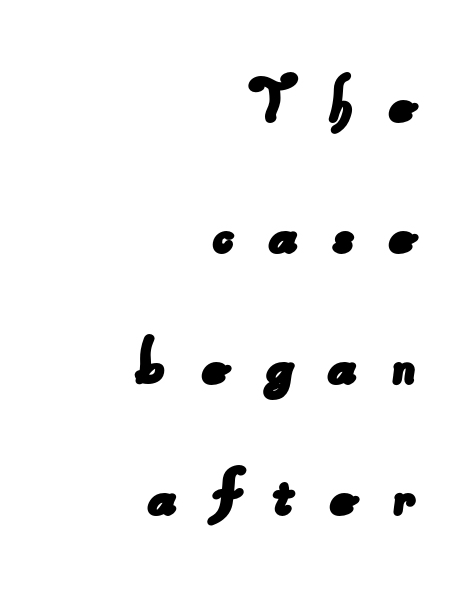
Q: Is the typeface a serif or a sans-serif typeface? A: Sans-serif.
Q: Is the text underlined? A: No.
Q: How is the paragraph aligned? A: Right-aligned.
Q: Is the spacing between letters normal or unusually wide? A: Unusually wide.
Q: Width (condensed, normal, or wide)? A: Normal.
Q: Stroke contrast? A: Low.
Q: x-height? A: Small.
Q: Monospaced? A: No.
